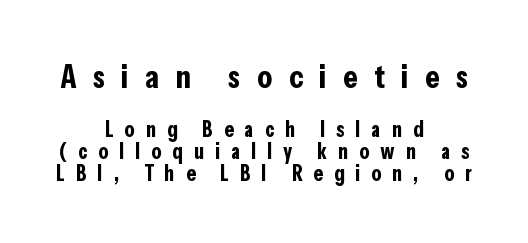
{"serif": "no", "italic": "no", "bold": "yes", "weight": "bold", "width": "condensed", "stroke_contrast": "low", "x_height": "medium", "monospaced": "no", "underline": "no", "align": "center", "line_spacing": "tight", "line_spacing_ratio": 1.01, "letter_spacing": "wide", "letter_spacing_em": 0.5, "larger_block": "first", "size_ratio": 1.5, "glyph_px": 33}
